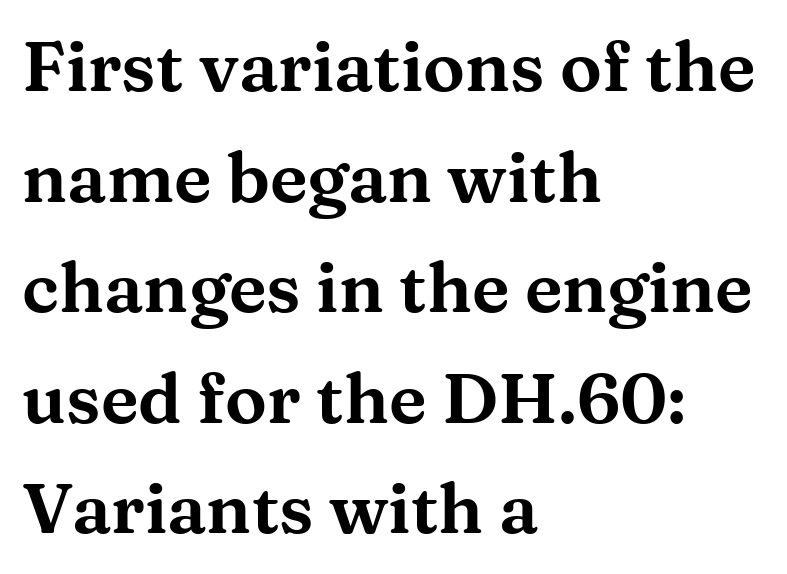
The image shows 70 px wide serif type, upright; set left-aligned, normal line spacing (1.58x), normal letter spacing, not underlined; medium stroke contrast and a medium x-height.
